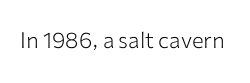
Q: Is the text bold? A: No.
Q: Is the text italic (slanted)? A: No, it is upright.
Q: Is the text underlined? A: No.
Q: Is the spacing between letters normal or unusually wide? A: Normal.
